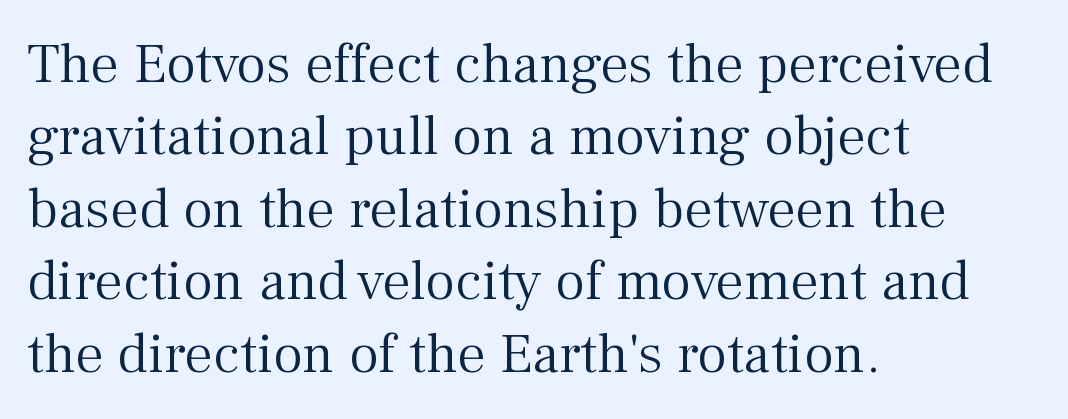
{"serif": "yes", "italic": "no", "bold": "no", "weight": "light", "width": "normal", "stroke_contrast": "medium", "x_height": "medium", "monospaced": "no", "underline": "no", "align": "left", "line_spacing": "normal", "line_spacing_ratio": 1.27, "letter_spacing": "normal", "letter_spacing_em": 0.0, "glyph_px": 57}
